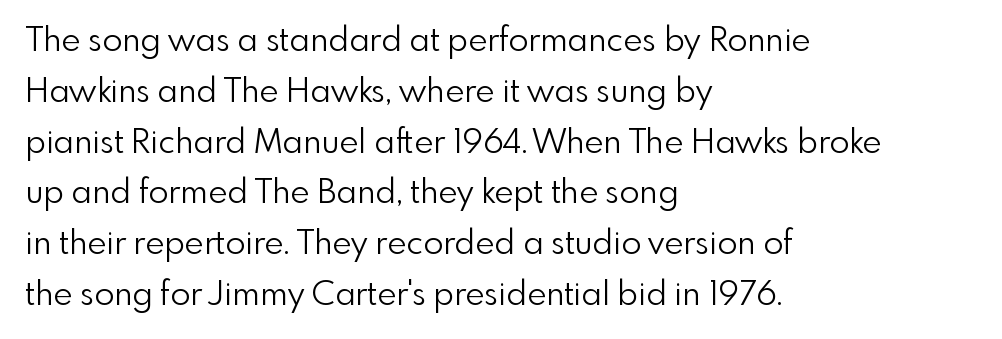
The image shows 33 px light sans-serif type, upright; set left-aligned, normal line spacing (1.54x), normal letter spacing, not underlined; a small x-height.
